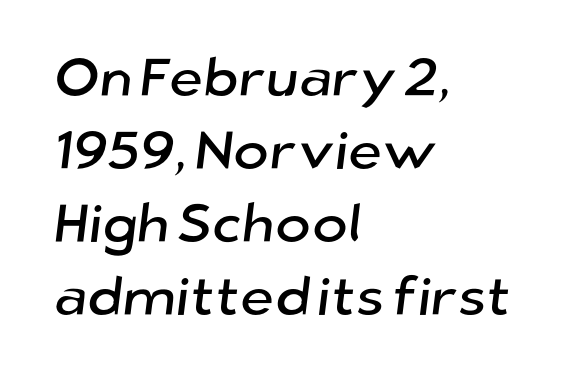
{"serif": "no", "width": "normal", "stroke_contrast": "low", "x_height": "medium", "monospaced": "no", "underline": "no", "align": "left", "line_spacing": "normal", "line_spacing_ratio": 1.35, "letter_spacing": "normal", "letter_spacing_em": 0.0, "glyph_px": 54}
